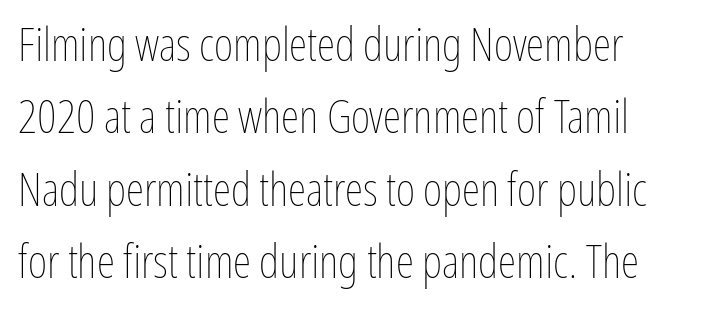
{"italic": "no", "bold": "no", "weight": "thin", "width": "condensed", "stroke_contrast": "low", "x_height": "medium", "monospaced": "no", "underline": "no", "line_spacing": "normal", "line_spacing_ratio": 1.54, "letter_spacing": "normal", "letter_spacing_em": 0.0, "glyph_px": 47}
